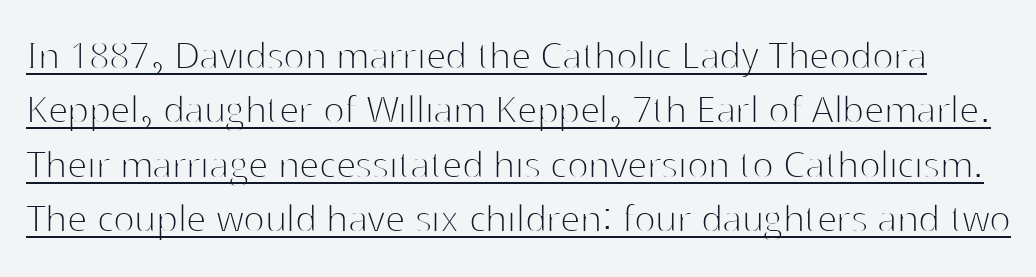
{"serif": "no", "italic": "no", "bold": "no", "weight": "thin", "width": "normal", "stroke_contrast": "high", "x_height": "medium", "monospaced": "no", "underline": "yes", "line_spacing_ratio": 1.21, "letter_spacing": "normal", "letter_spacing_em": 0.0, "glyph_px": 45}
